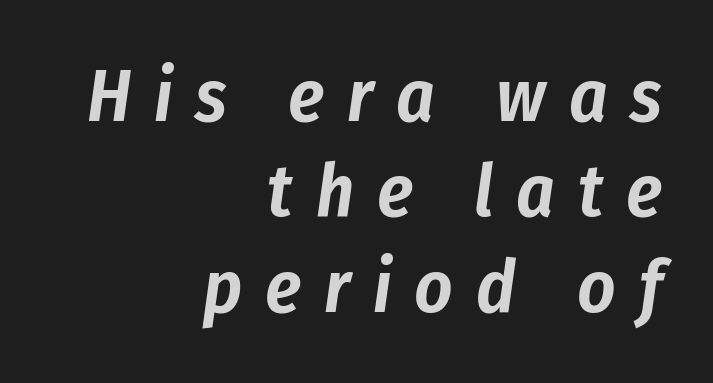
{"italic": "yes", "lean": "right", "slant_degrees": 8, "width": "condensed", "stroke_contrast": "low", "x_height": "medium", "monospaced": "no", "underline": "no", "align": "right", "line_spacing": "normal", "line_spacing_ratio": 1.29, "letter_spacing": "wide", "letter_spacing_em": 0.31, "glyph_px": 74}
